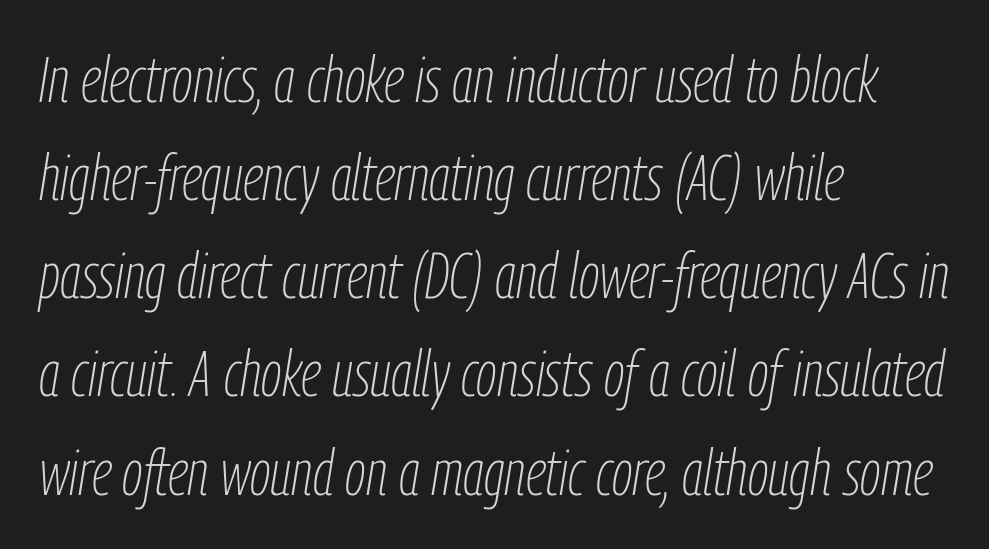
Each letter keeps its own natural width here, so spacing adapts to shape. Line starts are locked; line ends wander. Has an underline been added? It has not. Heaviness? Minimal to ordinary, like unemphasized prose. Regular leading.
